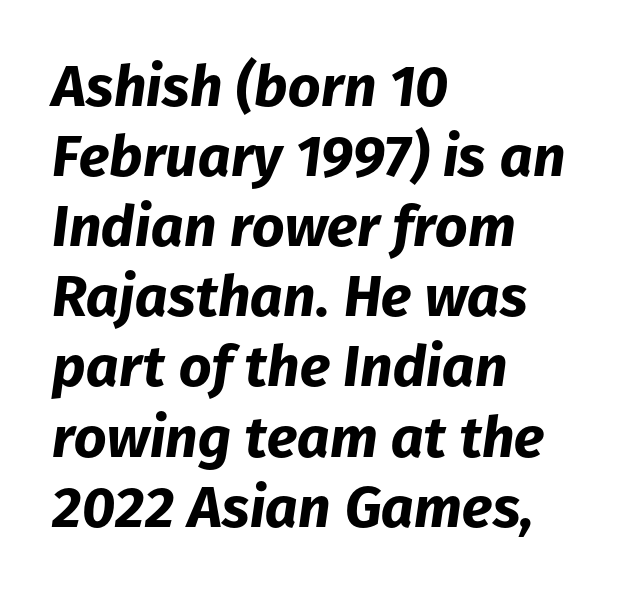
{"italic": "yes", "lean": "right", "slant_degrees": 8, "bold": "yes", "weight": "bold", "width": "normal", "stroke_contrast": "low", "x_height": "medium", "monospaced": "no", "underline": "no", "align": "left", "line_spacing_ratio": 1.23, "letter_spacing": "normal", "letter_spacing_em": 0.0, "glyph_px": 57}
